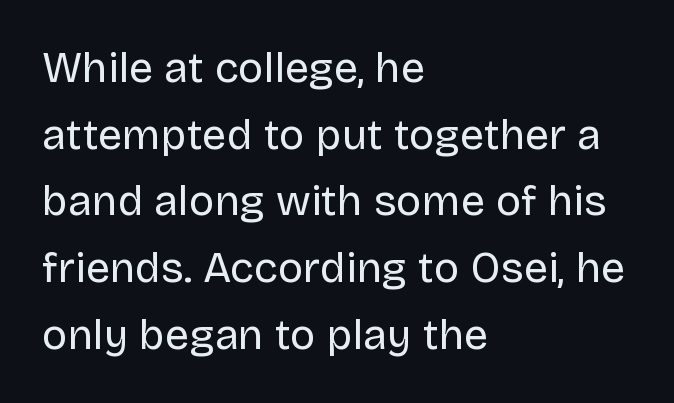
{"serif": "no", "italic": "no", "bold": "no", "weight": "regular", "width": "normal", "stroke_contrast": "low", "x_height": "large", "monospaced": "no", "underline": "no", "align": "left", "line_spacing": "normal", "line_spacing_ratio": 1.55, "letter_spacing": "normal", "letter_spacing_em": 0.0, "glyph_px": 43}
